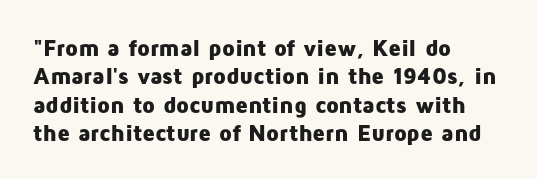
Plain, unruled lines of type. Heft: maximum for text — a bold. The tracking reads as untouched default to a designer's eye. Nope, not italic — everything's standing straight.
